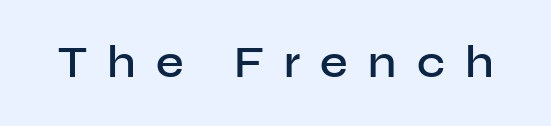
This is moderately heavy type, rendered in semibold. A roman cut, with each character standing at attention. Look at the bottom of the vertical strokes: they stop flat, with no serifs. Substantial extra tracking has been applied to these lines. This sample has the flowing, uneven cadence of proportional lettering.
